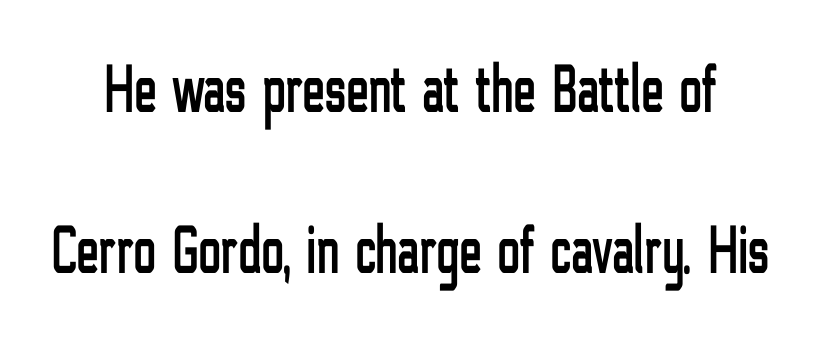
The image shows 68 px condensed sans-serif type, upright; set loose line spacing (2.37x), normal letter spacing, not underlined; low stroke contrast and a medium x-height.
